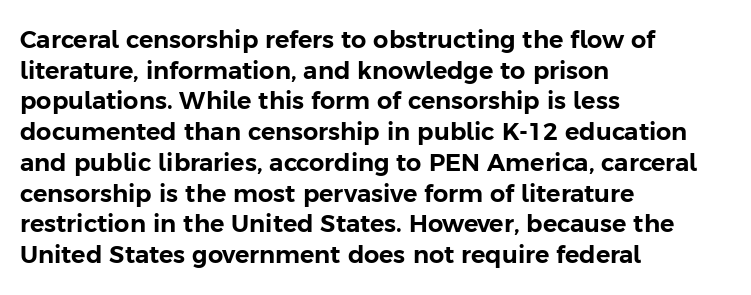
These lines stack with their left ends in a neat column. This sample uses plain, unmodified letter spacing. Rows of type keep a routine distance in the vertical direction. The glyphs are unaccompanied by any horizontal stroke below them. Vertical strokes here are truly vertical.
